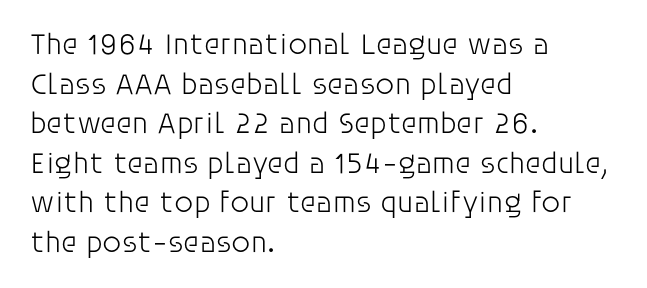
Descenders are the only things crossing below the line. Tracking here is standard; glyphs follow each other at the usual distance. The vertical gap from one line to the next is medium. Style check: upright.
